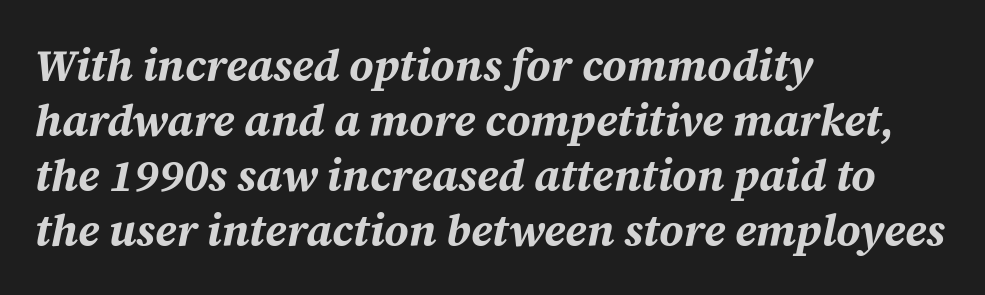
The image shows 44 px bold type, italic (leaning right); set left-aligned, normal line spacing (1.25x), normal letter spacing, not underlined; medium stroke contrast and a medium x-height.
